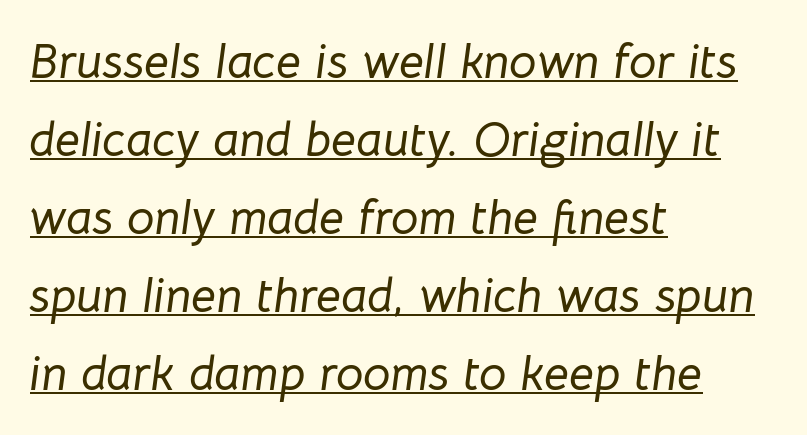
The letters sit at their default tracking, neither squeezed nor spread. In CSS terms this would be text-align: left. Underlined type. It's the slanting kind of type.
